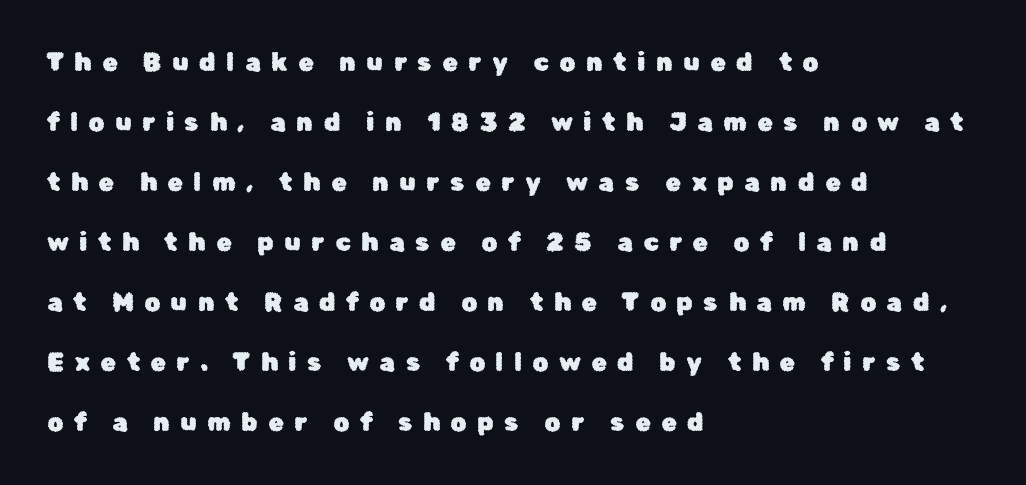
Q: Is the text italic (slanted)? A: No, it is upright.
Q: Is the text underlined? A: No.
Q: How is the paragraph aligned? A: Left-aligned.
Q: Is the spacing between letters normal or unusually wide? A: Unusually wide.
Q: Is the spacing between lines tight, normal or loose? A: Loose.
